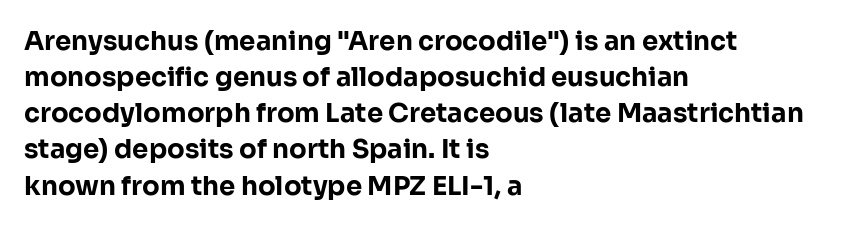
The image shows 26 px bold type, upright; set left-aligned, normal line spacing (1.39x), normal letter spacing, not underlined.
